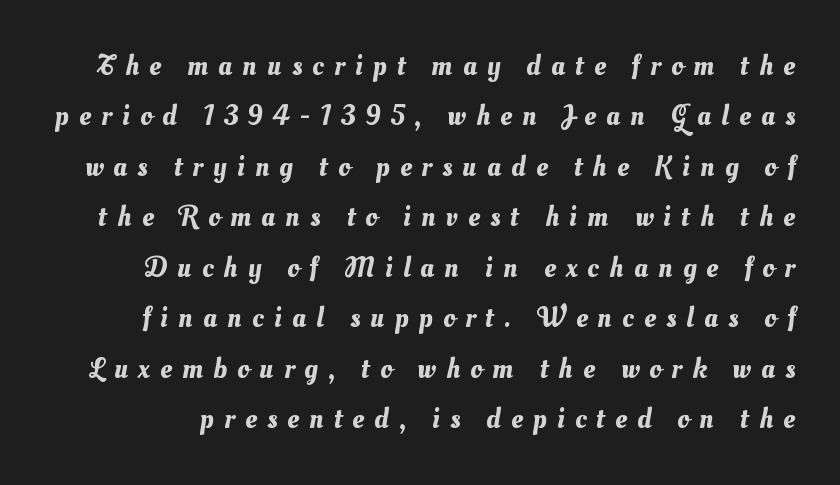
Q: Is the text underlined? A: No.
Q: Is the spacing between letters normal or unusually wide? A: Unusually wide.
Q: Width (condensed, normal, or wide)? A: Normal.
Q: Stroke contrast? A: Medium.
Q: x-height? A: Small.
Q: Monospaced? A: No.
